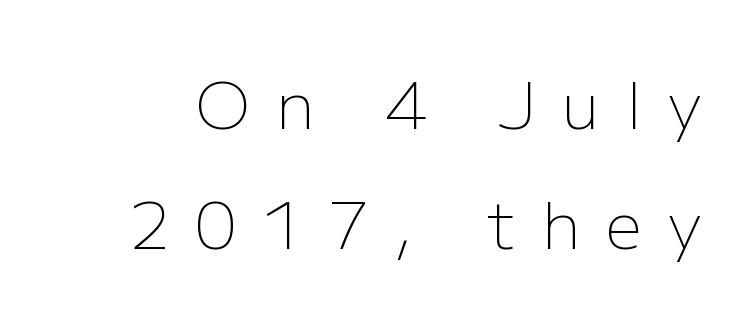
Q: Is the text bold? A: No.
Q: Is the text italic (slanted)? A: No, it is upright.
Q: Is the typeface a serif or a sans-serif typeface? A: Sans-serif.
Q: Is the text underlined? A: No.
Q: Is the spacing between letters normal or unusually wide? A: Unusually wide.
Q: Width (condensed, normal, or wide)? A: Normal.
Q: Stroke contrast? A: Low.
Q: x-height? A: Medium.
Q: Monospaced? A: No.
